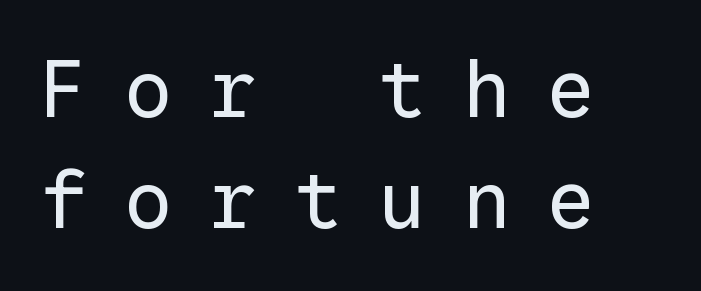
A roman cut, with each character standing at attention. Just letters on the line, the space beneath them empty. Caption: multi-line text, flush left, ragged right. This sample uses a sans-serif face. Notice how descenders clear the ascenders below comfortably — that's standard leading. You could only call the tracking loose — the letters float apart.
